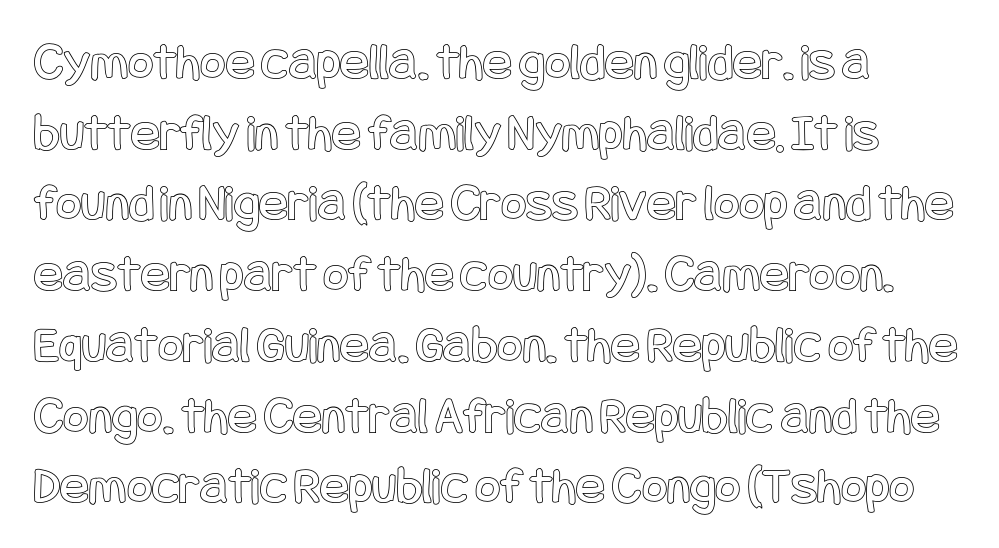
Q: Is the text italic (slanted)? A: No, it is upright.
Q: Is the text underlined? A: No.
Q: How is the paragraph aligned? A: Left-aligned.
Q: Is the spacing between letters normal or unusually wide? A: Normal.
Q: Is the spacing between lines tight, normal or loose? A: Normal.
Q: Width (condensed, normal, or wide)? A: Condensed.
Q: x-height? A: Large.
